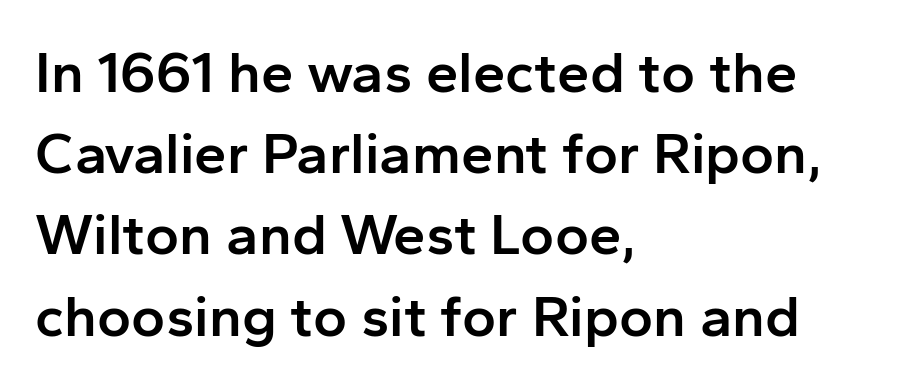
Reading down the column, the eye jumps a familiar distance to each next line. The lines are quadded left. Ordinary non-slanted type is in use. Is this a fixed-width face? No — the glyphs have proportional, varying widths. Its strokes are somewhat broadened, the hallmark of semibold type. The passage shown has conventional tracking throughout.
